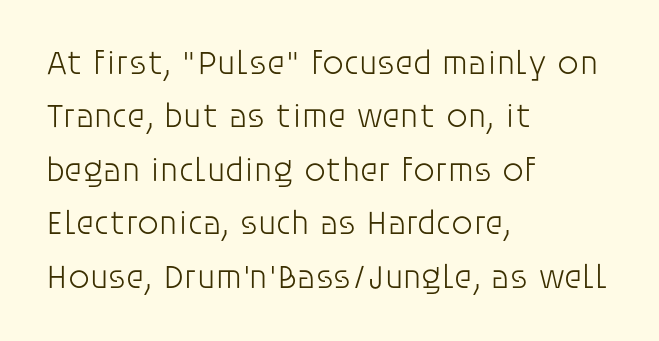
{"serif": "no", "italic": "no", "bold": "no", "weight": "light", "width": "normal", "stroke_contrast": "low", "x_height": "large", "monospaced": "no", "underline": "no", "align": "left", "line_spacing": "normal", "line_spacing_ratio": 1.57, "letter_spacing": "normal", "letter_spacing_em": 0.0, "glyph_px": 34}
